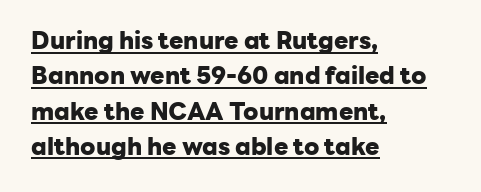
Q: Is the text bold? A: Yes.
Q: Is the text italic (slanted)? A: No, it is upright.
Q: Is the text underlined? A: Yes.
Q: How is the paragraph aligned? A: Left-aligned.
Q: Is the spacing between letters normal or unusually wide? A: Normal.
Q: Is the spacing between lines tight, normal or loose? A: Normal.
